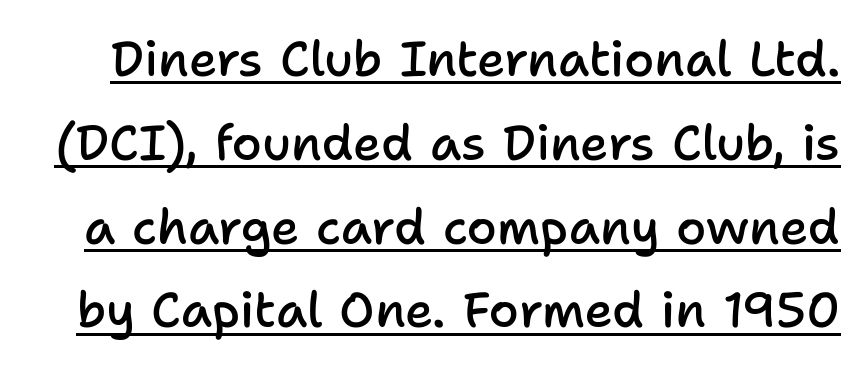
Weight: semibold (demi). Looks like regular typesetting: each glyph gets only the width it needs. The passage shown has conventional tracking throughout. Note: no serifs on the glyphs.
